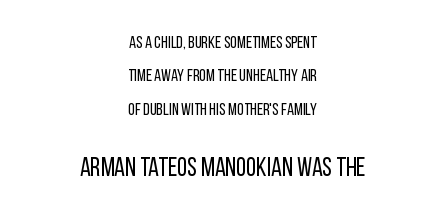
Q: Is the text bold? A: No.
Q: Is the text italic (slanted)? A: No, it is upright.
Q: Is the text underlined? A: No.
Q: How is the paragraph aligned? A: Centered.
Q: Is the spacing between letters normal or unusually wide? A: Normal.
Q: Is the spacing between lines tight, normal or loose? A: Loose.
Q: Which block of text is set in a larger size, the first (top) or the second (bottom)? A: The second (bottom) one.
